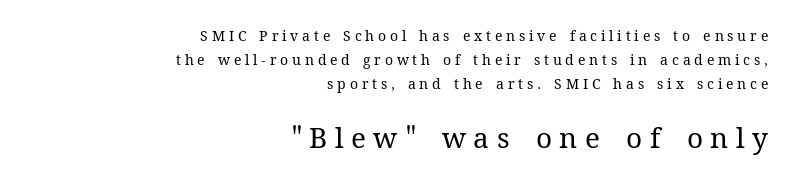
The string is rendered with underlining switched off. Note the varied advance widths — an 'i' is clearly narrower than an 'm'. The typesetter chose a ragged-left arrangement here. Size contrast runs from small at the top to large at the bottom. Stroke mass is kept to a normal reading level or below. Style check: upright.
